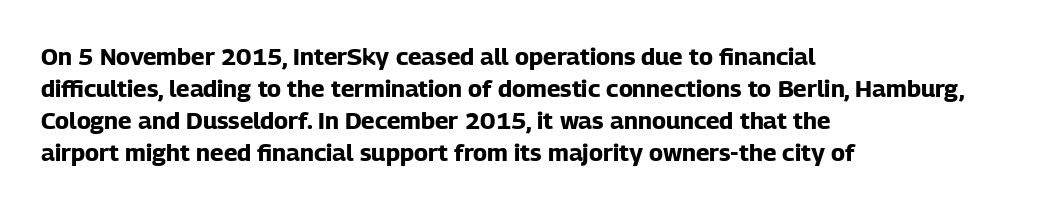
How are the letters spaced? Ordinarily, with no added tracking. Left-aligned paragraph, ragged on the right. The rows are spaced the way most documents space them. The glyphs are unaccompanied by any horizontal stroke below them. Weight check: bold — yes, fully. Ordinary non-slanted type is in use.
